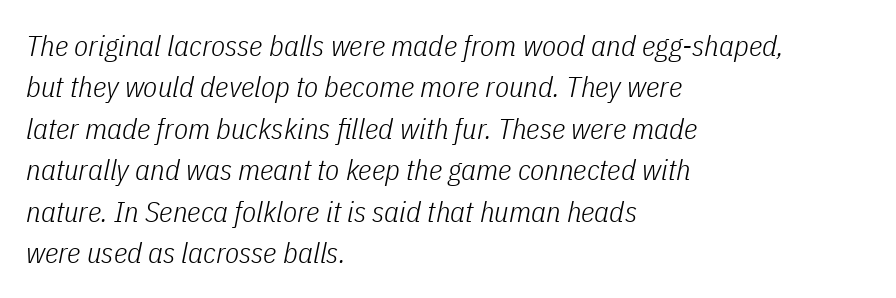
Q: Is the text bold? A: No.
Q: Is the text italic (slanted)? A: Yes, it leans right by about 11 degrees.
Q: Is the text underlined? A: No.
Q: How is the paragraph aligned? A: Left-aligned.
Q: Is the spacing between letters normal or unusually wide? A: Normal.
Q: Is the spacing between lines tight, normal or loose? A: Normal.
Q: Width (condensed, normal, or wide)? A: Condensed.
Q: Stroke contrast? A: Low.
Q: x-height? A: Medium.
Q: Monospaced? A: No.
